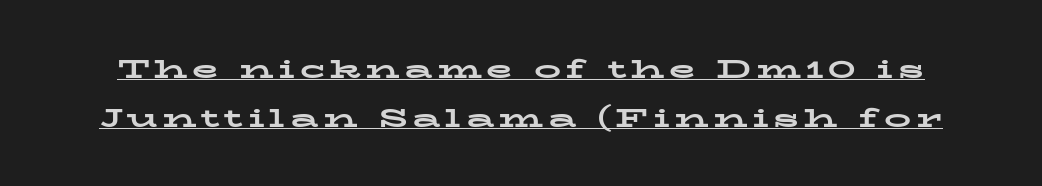
The letters stand upright; this is a roman face. I'd describe the lettering as bold — thick and assertive. This sample carries an underscore along the baseline area.
